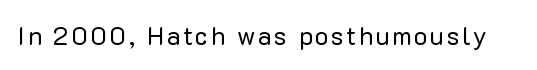
{"italic": "no", "bold": "no", "underline": "no", "glyph_px": 25}
